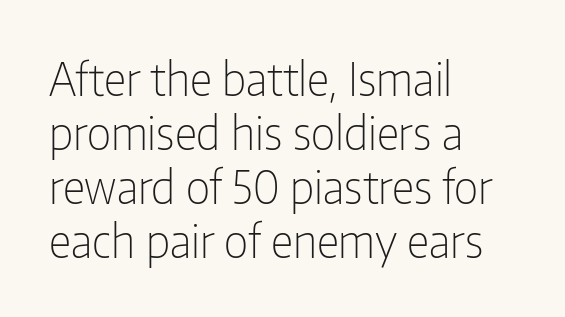
{"serif": "no", "italic": "no", "bold": "no", "weight": "light", "width": "condensed", "stroke_contrast": "low", "x_height": "medium", "monospaced": "no", "underline": "no", "align": "left", "line_spacing_ratio": 1.2, "letter_spacing": "normal", "letter_spacing_em": 0.0, "glyph_px": 45}
